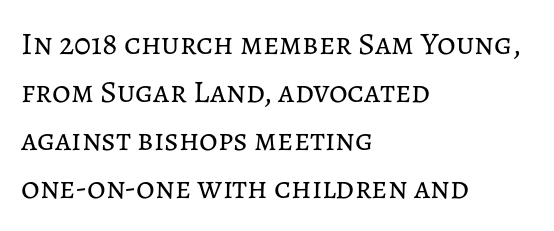
The image shows 32 px regular-weight type, upright; set left-aligned, normal line spacing (1.5x), normal letter spacing, not underlined; low stroke contrast and a medium x-height.
